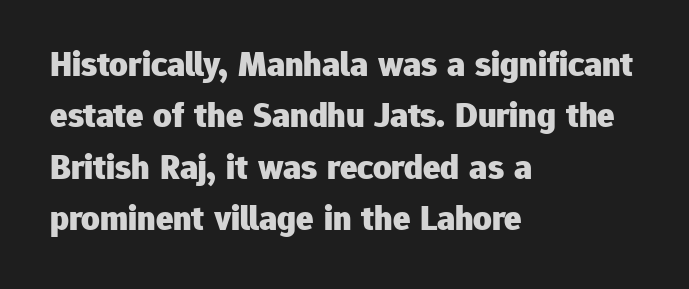
The image shows 36 px heavy sans-serif type, upright; set left-aligned, normal line spacing (1.43x), normal letter spacing, not underlined; low stroke contrast and a medium x-height.
